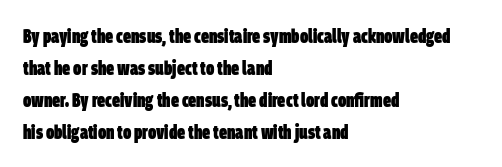
The image shows 20 px bold type; set left-aligned, normal line spacing (1.6x), normal letter spacing, not underlined.
